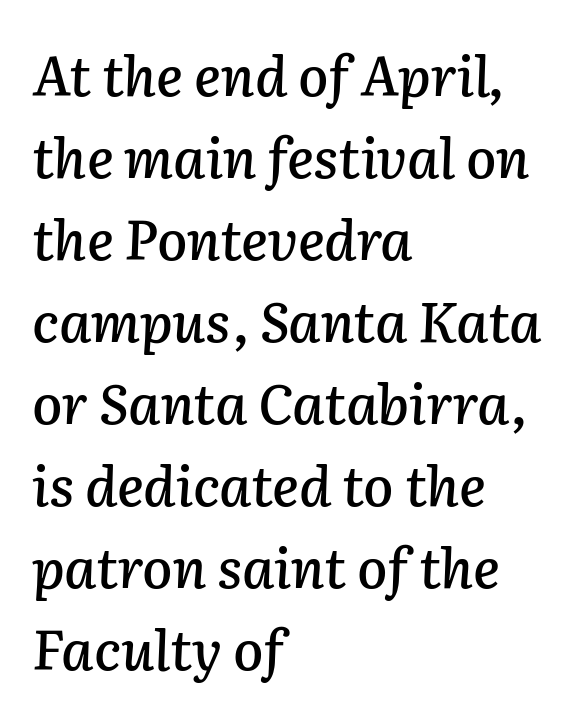
Looks like regular typesetting: each glyph gets only the width it needs. Casual observation: everything's shoved over to the left. Summary of vertical rhythm: regular, with standard interline spacing. Honestly, the letter spacing is just normal — you wouldn't notice it.
